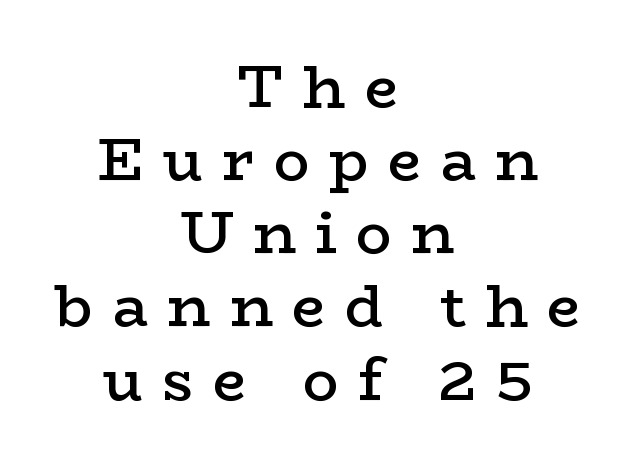
The image shows 59 px semibold, wide serif type, upright; set centered, line spacing 1.24x, unusually wide letter spacing (+0.33 em), not underlined; low stroke contrast and a medium x-height.
